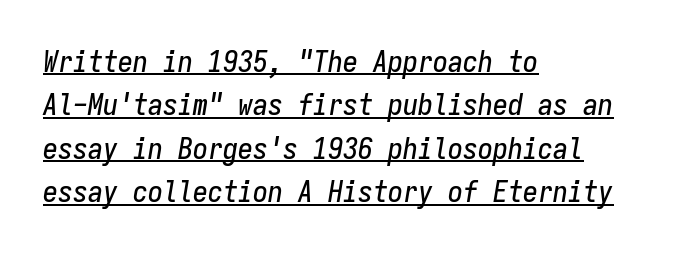
The image shows 30 px condensed type, italic (leaning right), monospaced; set left-aligned, normal line spacing (1.45x), normal letter spacing, underlined; low stroke contrast and a medium x-height.
